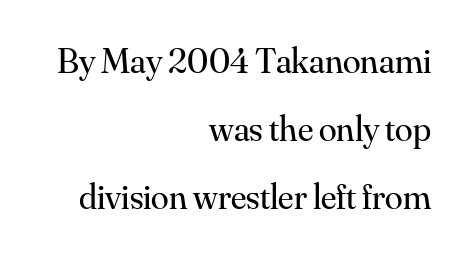
The image shows 36 px regular-weight serif type, upright; set right-aligned, line spacing 1.89x, normal letter spacing, not underlined; medium stroke contrast and a small x-height.
